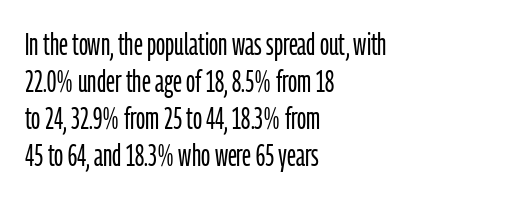
Q: Is the text bold? A: No.
Q: Is the text italic (slanted)? A: No, it is upright.
Q: Is the typeface a serif or a sans-serif typeface? A: Sans-serif.
Q: Is the text underlined? A: No.
Q: How is the paragraph aligned? A: Left-aligned.
Q: Is the spacing between letters normal or unusually wide? A: Normal.
Q: Width (condensed, normal, or wide)? A: Condensed.
Q: Stroke contrast? A: Low.
Q: x-height? A: Medium.
Q: Monospaced? A: No.
